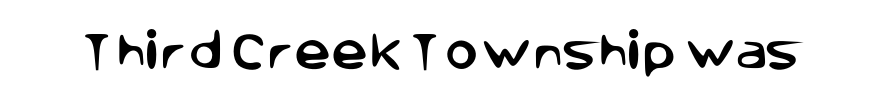
The image shows 41 px sans-serif type, upright; set normal letter spacing, not underlined; low stroke contrast and a large x-height.
